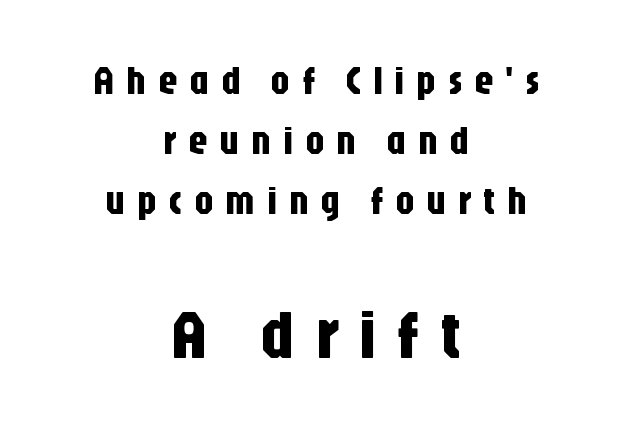
Block two is the big one; block one sits smaller above it. Regular leading. Italic: no, the glyphs are upright roman. You could not count columns in this text — the font is proportionally spaced.
